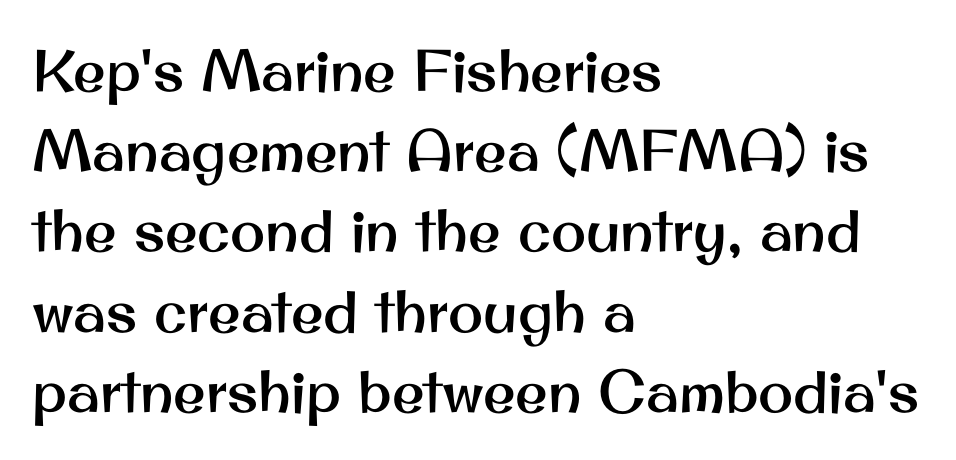
{"serif": "no", "italic": "no", "width": "normal", "stroke_contrast": "medium", "x_height": "small", "monospaced": "no", "underline": "no", "align": "left", "line_spacing": "normal", "line_spacing_ratio": 1.36, "letter_spacing": "normal", "letter_spacing_em": 0.0, "glyph_px": 59}
